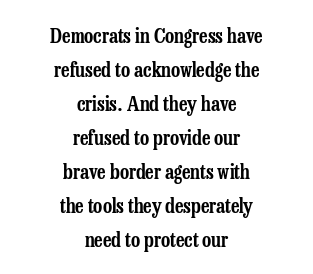
Short and long lines alike share a common midpoint. Characters follow at the spacing the type designer built in. Successive baselines arrive at the customary interval. The font's upright variant was chosen for this text. The space directly below the letters is spotless.
